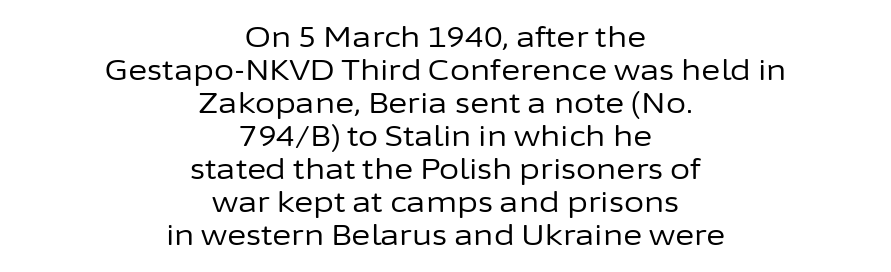
The passage shown is typed in a proportional face where columns would drift. To sum up the face: it is a sans, with no serifs. Default kerning and tracking; the words read as compact shapes. The vertical gap from one line to the next is small. Ordinary non-slanted type is in use.
